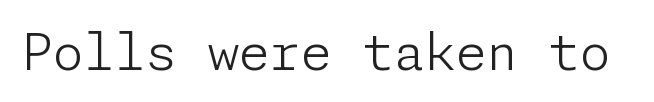
Q: Is the text bold? A: No.
Q: Is the text italic (slanted)? A: No, it is upright.
Q: Is the typeface a serif or a sans-serif typeface? A: Sans-serif.
Q: Is the text underlined? A: No.
Q: Is the spacing between letters normal or unusually wide? A: Normal.
Q: Width (condensed, normal, or wide)? A: Normal.
Q: Stroke contrast? A: Low.
Q: x-height? A: Medium.
